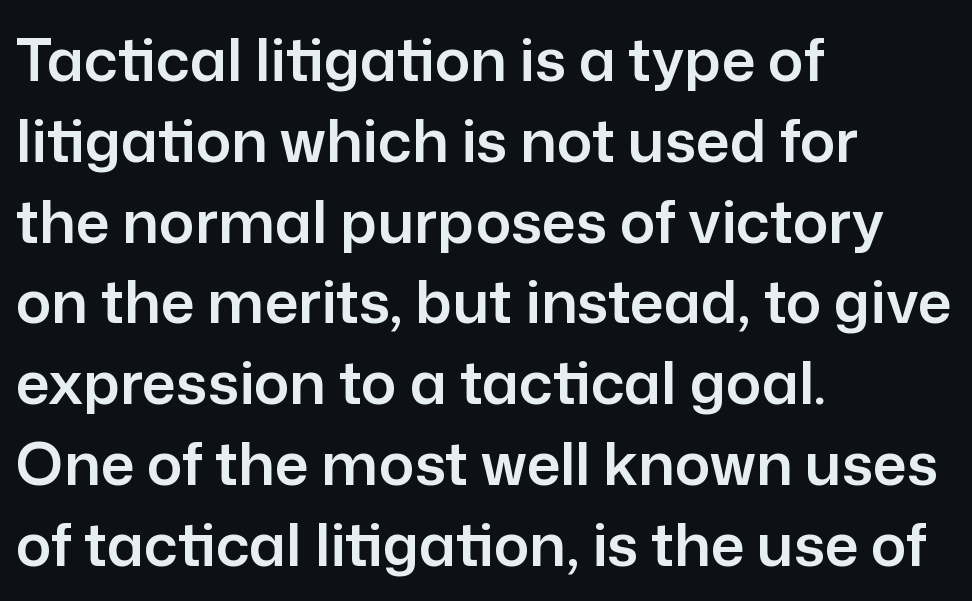
Summary of vertical rhythm: regular, with standard interline spacing. The designer went with a sans here, leaving each stem footless. These lines are set flush left with a ragged right edge. Does extra space separate the letters? No, they use regular spacing. Is there any slant? The stems are plumb. Descenders hang freely into open space.
